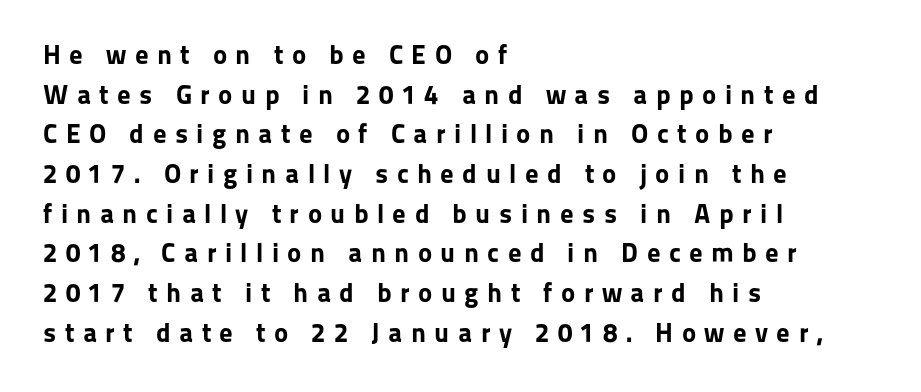
Q: Is the text bold? A: Yes.
Q: Is the text italic (slanted)? A: No, it is upright.
Q: Is the text underlined? A: No.
Q: How is the paragraph aligned? A: Left-aligned.
Q: Is the spacing between letters normal or unusually wide? A: Unusually wide.
Q: Is the spacing between lines tight, normal or loose? A: Normal.
